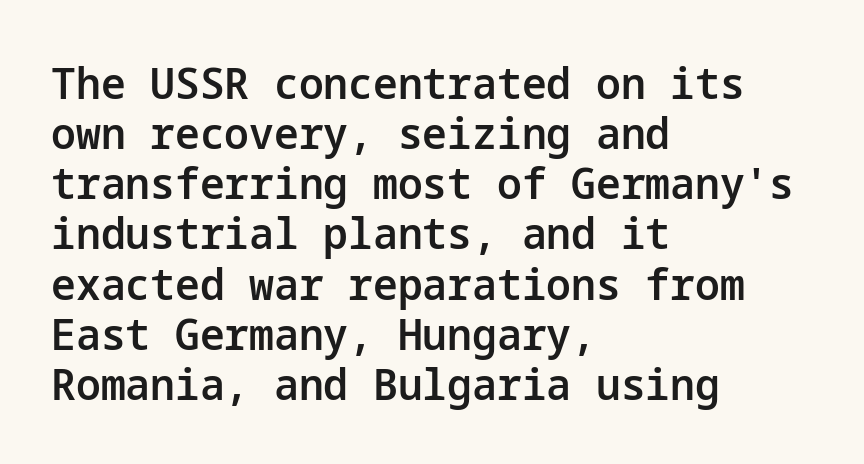
Q: Is the text bold? A: Semi-bold.
Q: Is the text italic (slanted)? A: No, it is upright.
Q: Is the typeface a serif or a sans-serif typeface? A: Sans-serif.
Q: Is the text underlined? A: No.
Q: How is the paragraph aligned? A: Left-aligned.
Q: Is the spacing between letters normal or unusually wide? A: Normal.
Q: Is the spacing between lines tight, normal or loose? A: Tight.
Q: Width (condensed, normal, or wide)? A: Normal.
Q: Stroke contrast? A: Low.
Q: x-height? A: Medium.
